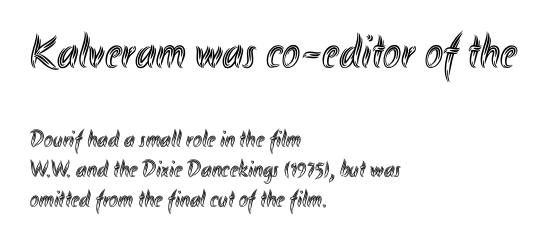
Check the space under the baseline: it is left empty. These lines are rendered in a variable-pitch font. Note: larger setting up top, smaller setting below. The designer left line spacing at the default.
